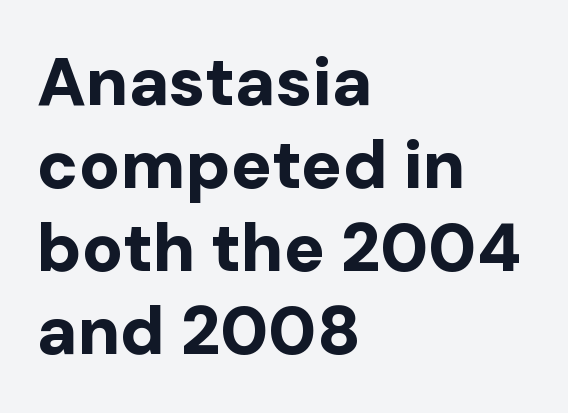
{"serif": "no", "italic": "no", "bold": "yes", "weight": "bold", "width": "normal", "stroke_contrast": "low", "x_height": "medium", "monospaced": "no", "underline": "no", "align": "left", "line_spacing_ratio": 1.22, "letter_spacing": "normal", "letter_spacing_em": 0.0, "glyph_px": 68}
